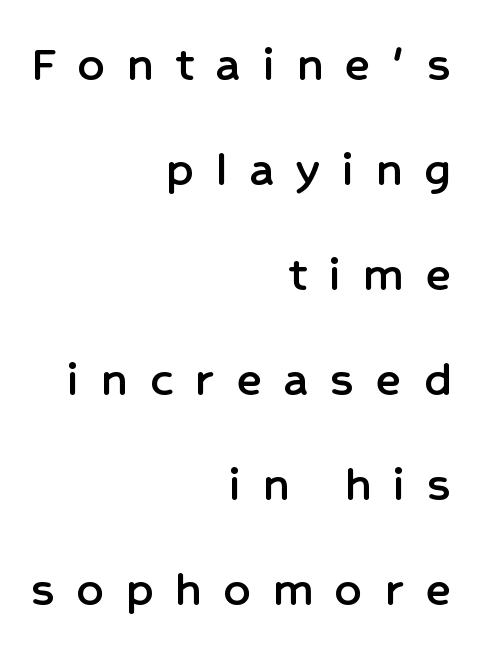
Q: Is the text italic (slanted)? A: No, it is upright.
Q: Is the typeface a serif or a sans-serif typeface? A: Sans-serif.
Q: Is the text underlined? A: No.
Q: How is the paragraph aligned? A: Right-aligned.
Q: Is the spacing between letters normal or unusually wide? A: Unusually wide.
Q: Is the spacing between lines tight, normal or loose? A: Loose.
Q: Width (condensed, normal, or wide)? A: Normal.
Q: Stroke contrast? A: Low.
Q: x-height? A: Medium.
Q: Monospaced? A: No.
